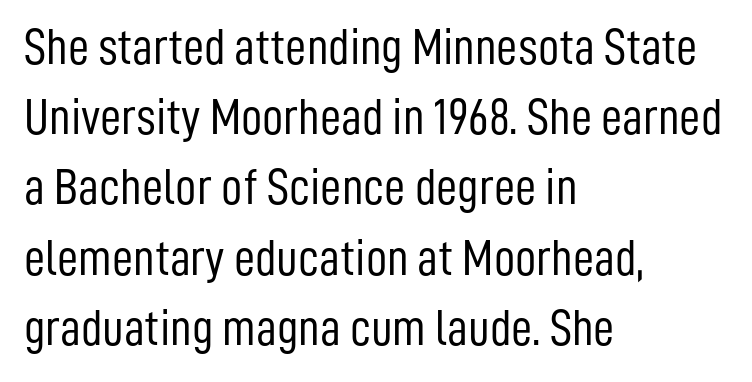
Q: Is the text bold? A: No.
Q: Is the text italic (slanted)? A: No, it is upright.
Q: Is the typeface a serif or a sans-serif typeface? A: Sans-serif.
Q: Is the text underlined? A: No.
Q: How is the paragraph aligned? A: Left-aligned.
Q: Is the spacing between letters normal or unusually wide? A: Normal.
Q: Is the spacing between lines tight, normal or loose? A: Normal.
Q: Width (condensed, normal, or wide)? A: Condensed.
Q: Stroke contrast? A: Low.
Q: x-height? A: Medium.
Q: Monospaced? A: No.
